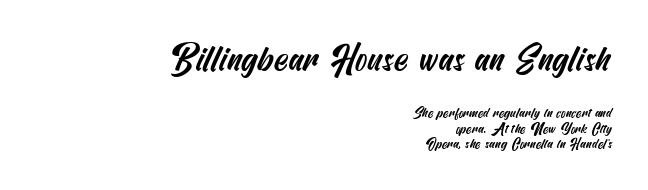
The image shows 36 px condensed sans-serif type; set right-aligned, tight line spacing (1.1x), normal letter spacing, not underlined; the first (top) block is 2.57x larger; medium stroke contrast and a small x-height.
